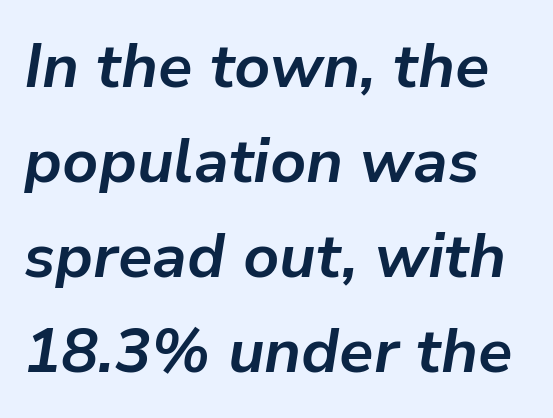
Q: Is the text bold? A: Yes.
Q: Is the text italic (slanted)? A: Yes, it leans right by about 9 degrees.
Q: Is the text underlined? A: No.
Q: Is the spacing between letters normal or unusually wide? A: Normal.
Q: Is the spacing between lines tight, normal or loose? A: Normal.
Q: Width (condensed, normal, or wide)? A: Normal.
Q: Stroke contrast? A: Low.
Q: x-height? A: Medium.
Q: Monospaced? A: No.
